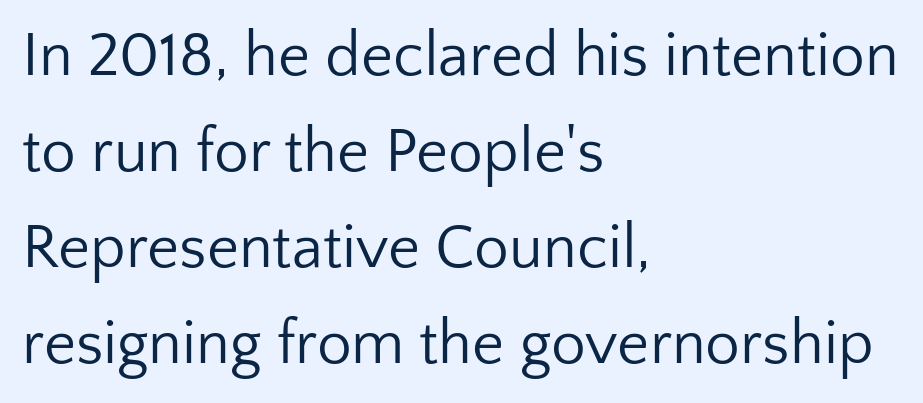
Q: Is the text bold? A: No.
Q: Is the text italic (slanted)? A: No, it is upright.
Q: Is the typeface a serif or a sans-serif typeface? A: Sans-serif.
Q: Is the text underlined? A: No.
Q: How is the paragraph aligned? A: Left-aligned.
Q: Is the spacing between letters normal or unusually wide? A: Normal.
Q: Is the spacing between lines tight, normal or loose? A: Normal.
Q: Width (condensed, normal, or wide)? A: Normal.
Q: Stroke contrast? A: Low.
Q: x-height? A: Medium.
Q: Monospaced? A: No.
